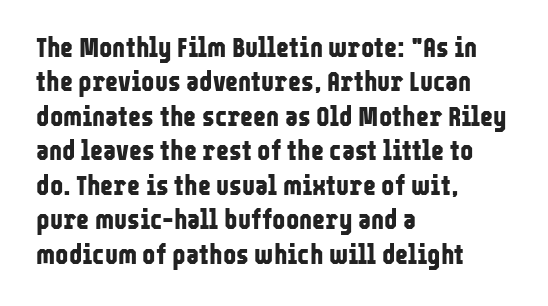
{"serif": "no", "italic": "no", "bold": "yes", "weight": "bold", "width": "condensed", "stroke_contrast": "low", "x_height": "medium", "monospaced": "no", "underline": "no", "align": "left", "line_spacing_ratio": 1.23, "letter_spacing": "normal", "letter_spacing_em": 0.0, "glyph_px": 28}
